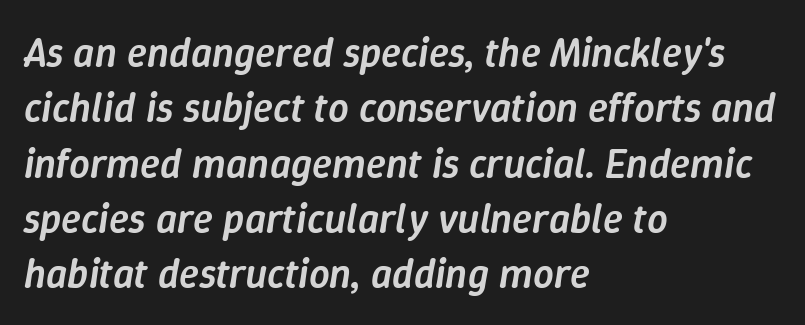
{"italic": "yes", "lean": "right", "slant_degrees": 9, "bold": "semi", "weight": "semibold", "width": "normal", "stroke_contrast": "low", "x_height": "medium", "monospaced": "no", "underline": "no", "align": "left", "line_spacing": "normal", "line_spacing_ratio": 1.35, "letter_spacing": "normal", "letter_spacing_em": 0.0, "glyph_px": 41}
